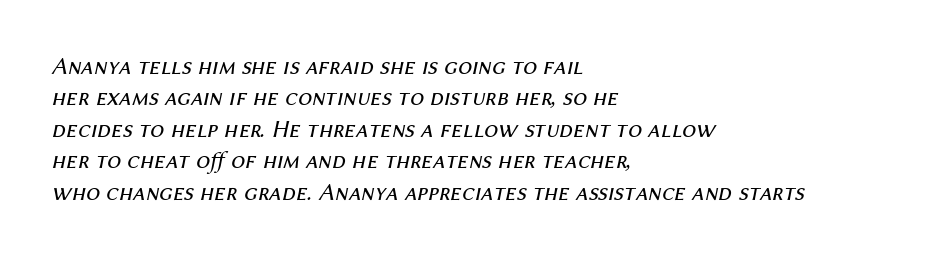
No word sits above an underline. On a weight scale, this lands at 450 or below. Italic: yes, the glyphs are oblique. Leading: standard. Each word holds together tightly as a unit, with standard inter-letter gaps.
